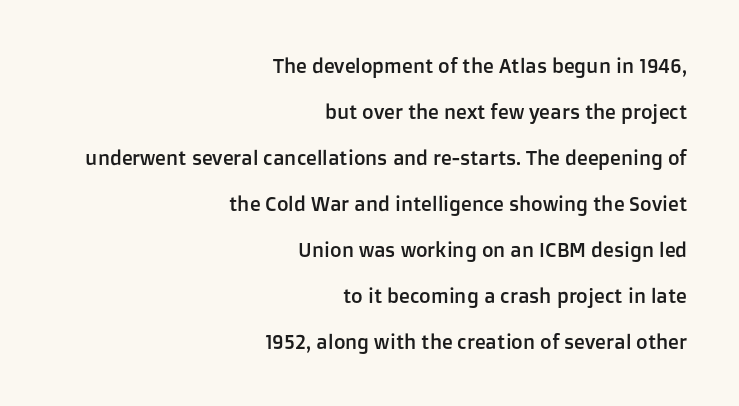
Q: Is the text italic (slanted)? A: No, it is upright.
Q: Is the text underlined? A: No.
Q: How is the paragraph aligned? A: Right-aligned.
Q: Is the spacing between letters normal or unusually wide? A: Normal.
Q: Is the spacing between lines tight, normal or loose? A: Loose.
